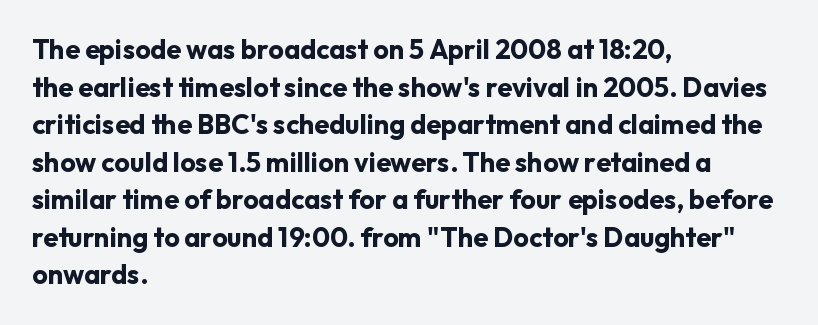
{"italic": "no", "bold": "yes", "underline": "no", "align": "left", "line_spacing": "normal", "line_spacing_ratio": 1.39, "letter_spacing": "normal", "letter_spacing_em": 0.0, "glyph_px": 27}
